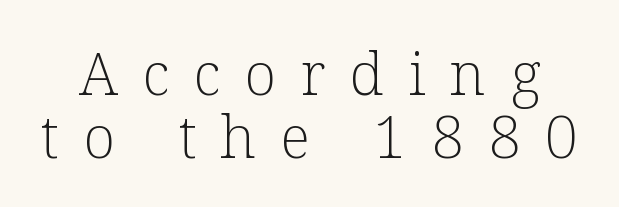
{"serif": "yes", "italic": "no", "bold": "no", "weight": "light", "width": "normal", "stroke_contrast": "low", "x_height": "medium", "monospaced": "no", "underline": "no", "line_spacing": "tight", "line_spacing_ratio": 1.06, "letter_spacing": "wide", "letter_spacing_em": 0.41, "glyph_px": 59}
